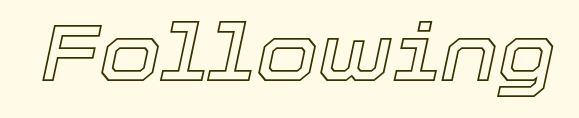
The image shows 80 px text type, italic (leaning right); set normal letter spacing, not underlined; a medium x-height.
